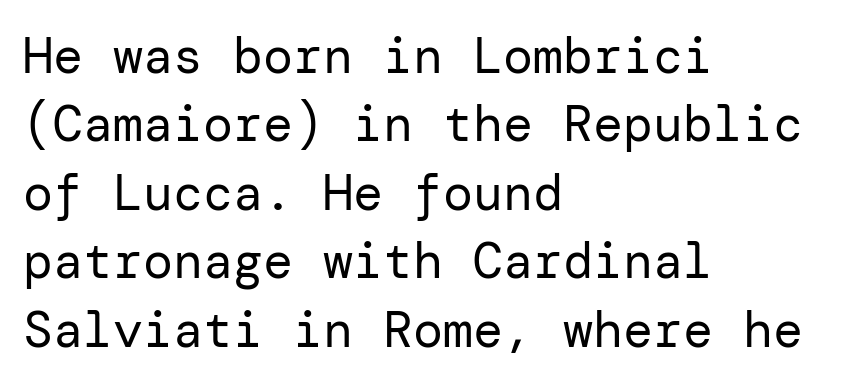
The image shows 50 px regular-weight sans-serif type, upright; set left-aligned, normal line spacing (1.37x), normal letter spacing, not underlined; low stroke contrast and a medium x-height.
